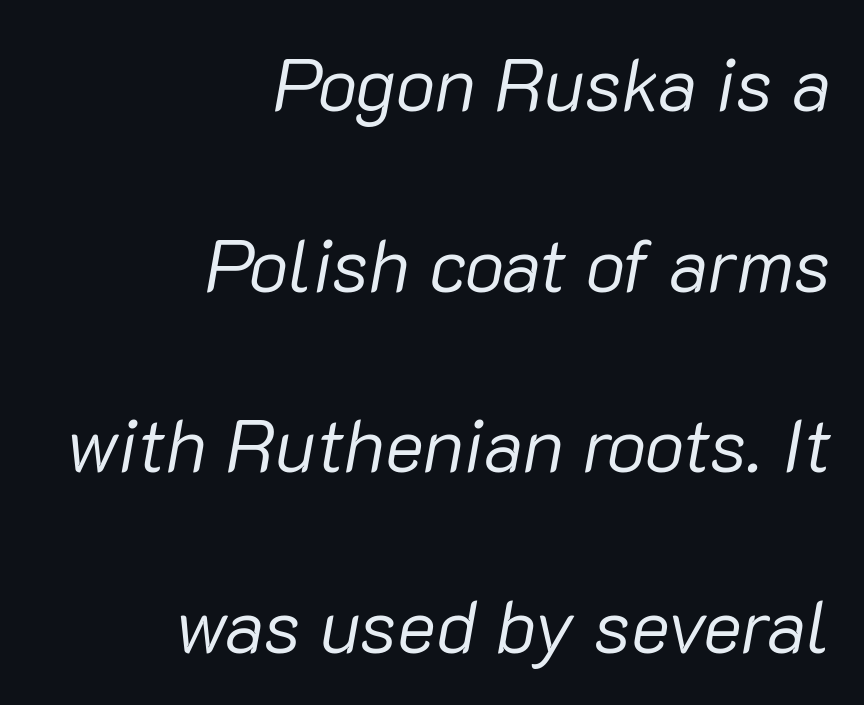
These lines are set flush right with a ragged left edge. The face used here is proportionally spaced, like ordinary book or web type. Notice the wide empty band between every row — that's loose leading. Compared with typical body copy, the letter spacing here is the same.
